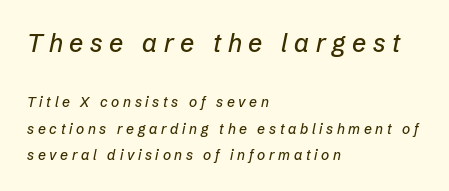
The image shows 25 px text type, italic (leaning right); set left-aligned, line spacing 1.86x, unusually wide letter spacing (+0.26 em), not underlined; the first (top) block is 1.79x larger.
